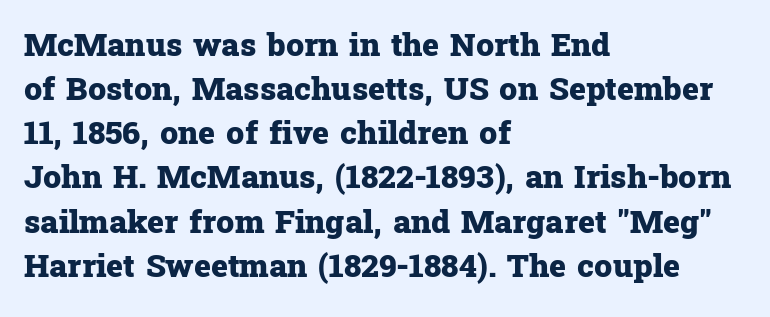
{"serif": "yes", "italic": "no", "bold": "yes", "weight": "heavy", "width": "normal", "stroke_contrast": "low", "x_height": "medium", "monospaced": "no", "underline": "no", "align": "left", "line_spacing": "normal", "line_spacing_ratio": 1.38, "letter_spacing": "normal", "letter_spacing_em": 0.0, "glyph_px": 32}
